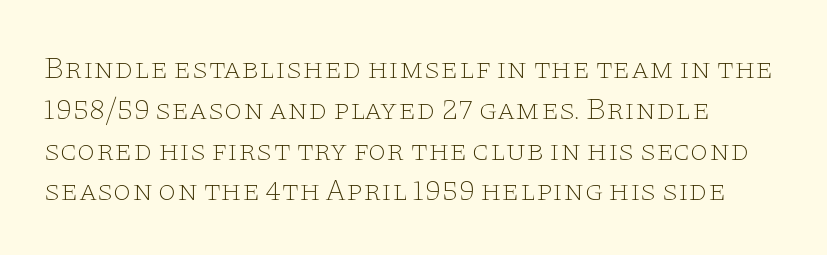
Is this a sans? No — the strokes have serifs. No letter is thick-stroked: the sample isn't bold. The block of text has a typical density, with ordinary space between rows. There is no visible air inserted between adjacent glyphs. Do the letters lean? They stand straight. A bare baseline throughout the passage.
